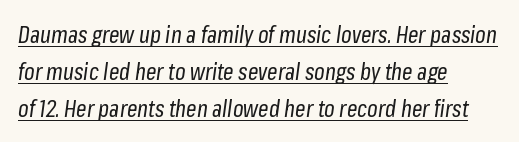
{"italic": "yes", "lean": "right", "slant_degrees": 8, "bold": "no", "underline": "yes", "align": "left", "line_spacing": "normal", "line_spacing_ratio": 1.6, "letter_spacing": "normal", "letter_spacing_em": 0.0, "glyph_px": 23}
